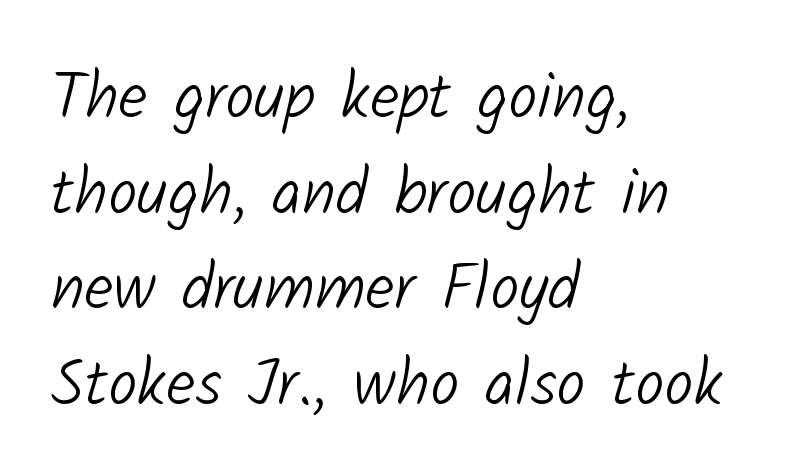
The image shows 65 px light sans-serif type; set left-aligned, normal line spacing (1.47x), normal letter spacing, not underlined; low stroke contrast and a medium x-height.
